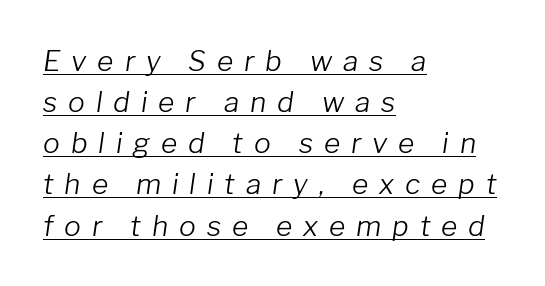
Q: Is the text bold? A: No.
Q: Is the text italic (slanted)? A: Yes, it leans right by about 8 degrees.
Q: Is the text underlined? A: Yes.
Q: How is the paragraph aligned? A: Left-aligned.
Q: Is the spacing between letters normal or unusually wide? A: Unusually wide.
Q: Is the spacing between lines tight, normal or loose? A: Normal.
Q: Width (condensed, normal, or wide)? A: Normal.
Q: Stroke contrast? A: Low.
Q: x-height? A: Medium.
Q: Monospaced? A: No.
